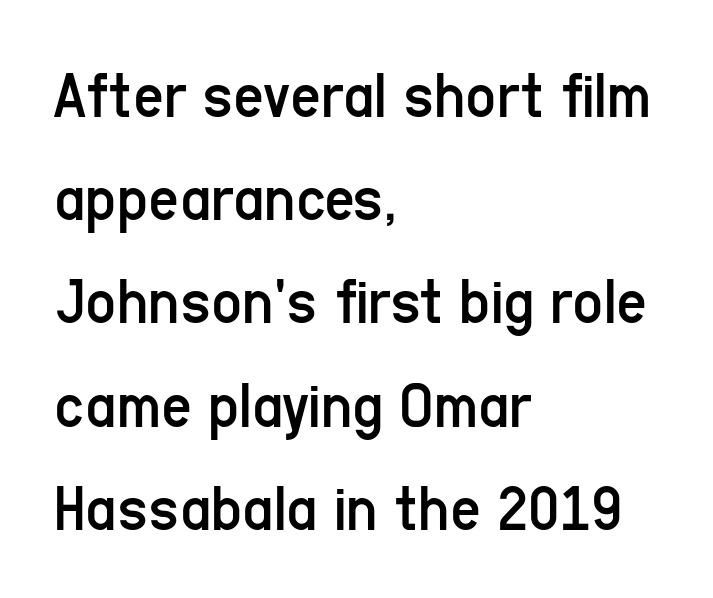
The image shows 67 px regular-weight, condensed sans-serif type, upright; set left-aligned, normal line spacing (1.54x), normal letter spacing, not underlined; low stroke contrast and a medium x-height.
